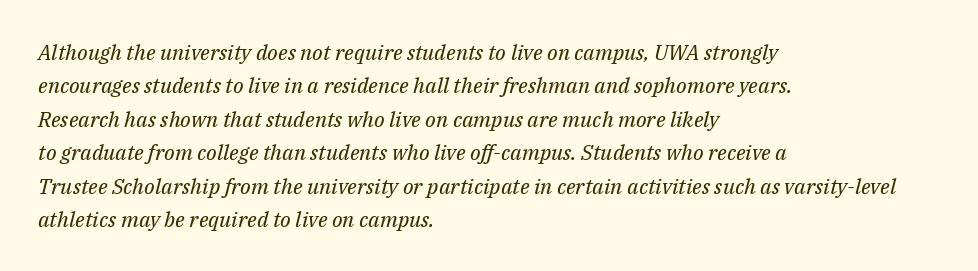
Q: Is the text bold? A: No.
Q: Is the text italic (slanted)? A: Yes, it leans right by about 14 degrees.
Q: Is the text underlined? A: No.
Q: How is the paragraph aligned? A: Left-aligned.
Q: Is the spacing between letters normal or unusually wide? A: Normal.
Q: Is the spacing between lines tight, normal or loose? A: Normal.
